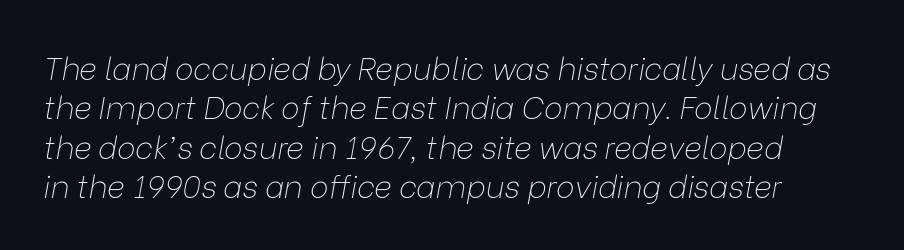
Check the space under the baseline: it is left empty. Vertically, the passage feels balanced, rows spaced as you'd expect. The letters sit at their default tracking, neither squeezed nor spread. Would a proofreader flag this as italicized? Yes. Proportional: the letters do not fall into vertical columns.
